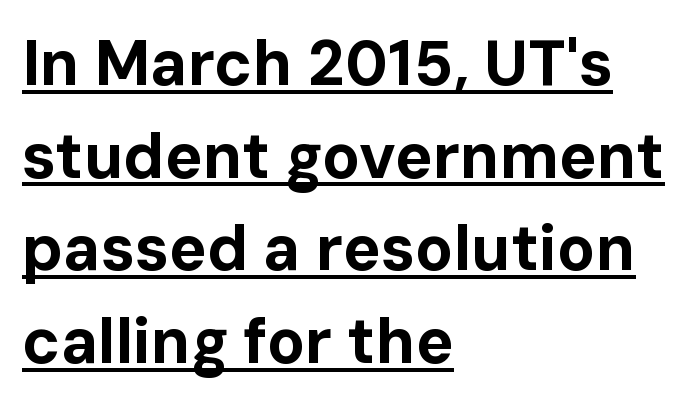
{"serif": "no", "italic": "no", "bold": "yes", "weight": "bold", "width": "normal", "stroke_contrast": "low", "x_height": "medium", "monospaced": "no", "underline": "yes", "align": "left", "line_spacing": "normal", "line_spacing_ratio": 1.47, "letter_spacing": "normal", "letter_spacing_em": 0.0, "glyph_px": 63}
